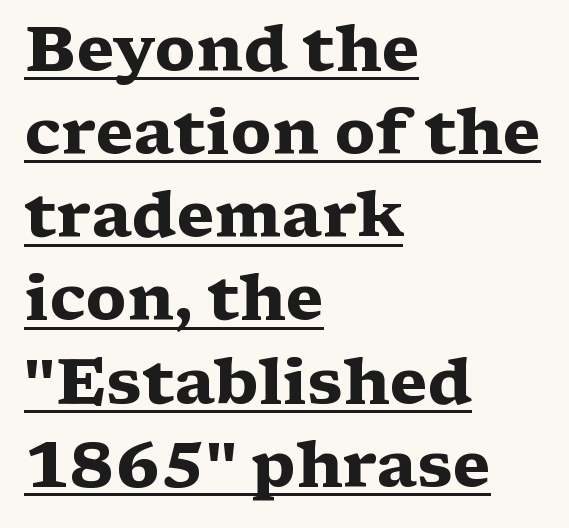
Q: Is the text bold? A: Yes.
Q: Is the text italic (slanted)? A: No, it is upright.
Q: Is the typeface a serif or a sans-serif typeface? A: Serif.
Q: Is the text underlined? A: Yes.
Q: How is the paragraph aligned? A: Left-aligned.
Q: Is the spacing between letters normal or unusually wide? A: Normal.
Q: Is the spacing between lines tight, normal or loose? A: Normal.
Q: Width (condensed, normal, or wide)? A: Wide.
Q: Stroke contrast? A: Medium.
Q: x-height? A: Medium.
Q: Monospaced? A: No.
